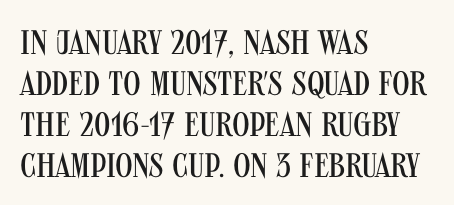
These lines stack with their left ends in a neat column. The gaps between neighbouring characters are ordinary and unremarkable. The space directly below the letters is spotless. Each letter keeps its own natural width here, so spacing adapts to shape.
